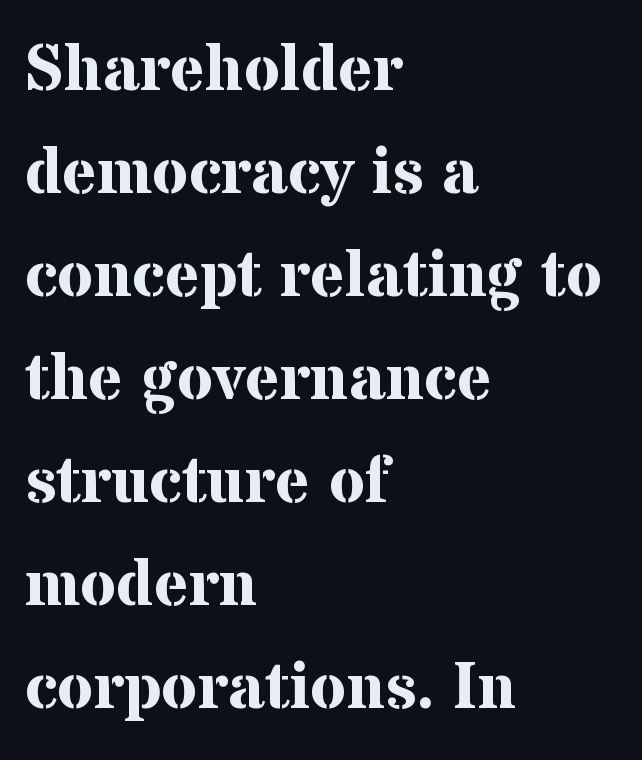
{"serif": "yes", "italic": "no", "bold": "yes", "weight": "bold", "width": "normal", "stroke_contrast": "medium", "x_height": "medium", "monospaced": "no", "underline": "no", "align": "left", "line_spacing": "normal", "line_spacing_ratio": 1.56, "letter_spacing": "normal", "letter_spacing_em": 0.0, "glyph_px": 66}
